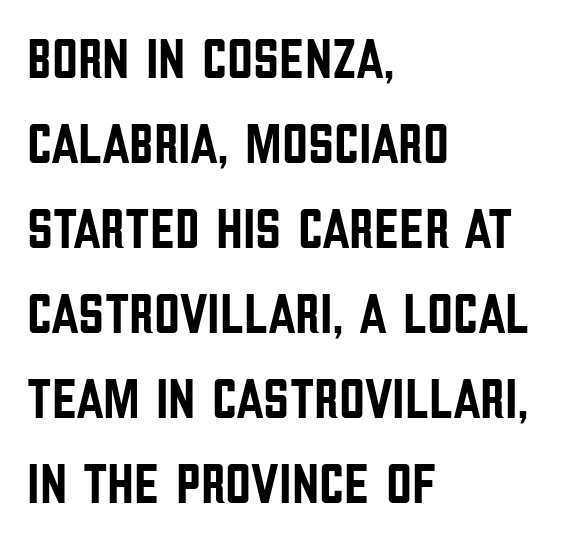
Stroke terminals: plain, sans-serif. These lines are rendered in a variable-pitch font. Upright lettering throughout. Is the block centered? No — it sits flush against the left margin. Leading matches the norm, producing a regular column.
